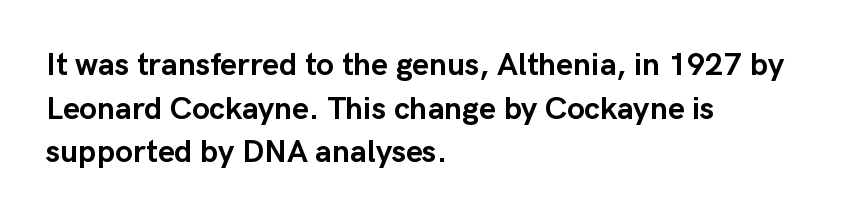
The image shows 32 px semibold sans-serif type, upright; set left-aligned, normal line spacing (1.36x), normal letter spacing, not underlined; low stroke contrast and a medium x-height.
